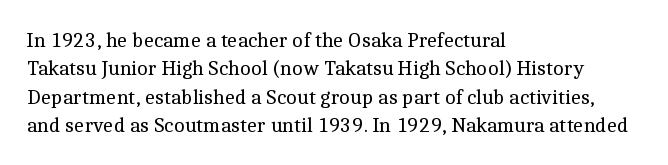
Q: Is the text bold? A: No.
Q: Is the text italic (slanted)? A: No, it is upright.
Q: Is the text underlined? A: No.
Q: How is the paragraph aligned? A: Left-aligned.
Q: Is the spacing between letters normal or unusually wide? A: Normal.
Q: Is the spacing between lines tight, normal or loose? A: Normal.
